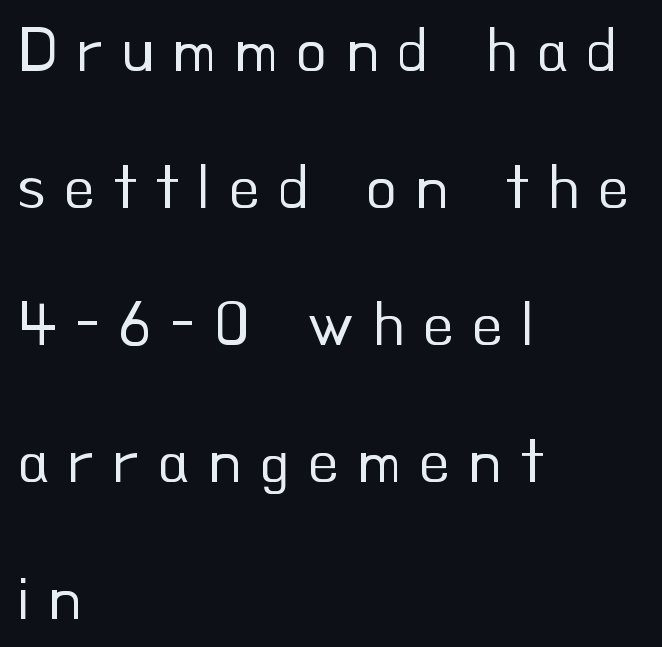
The image shows 64 px regular-weight sans-serif type, upright; set left-aligned, loose line spacing (2.14x), unusually wide letter spacing (+0.28 em), not underlined; low stroke contrast and a small x-height.
